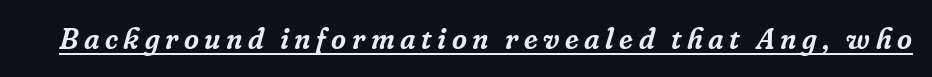
Q: Is the text italic (slanted)? A: Yes, it leans right by about 16 degrees.
Q: Is the typeface a serif or a sans-serif typeface? A: Serif.
Q: Is the text underlined? A: Yes.
Q: Width (condensed, normal, or wide)? A: Normal.
Q: Stroke contrast? A: Low.
Q: x-height? A: Medium.
Q: Monospaced? A: No.
